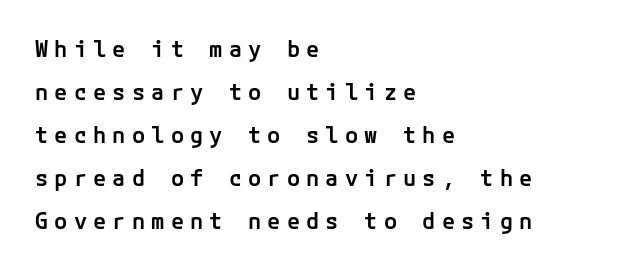
{"italic": "no", "bold": "semi", "underline": "no", "align": "left", "line_spacing": "loose", "line_spacing_ratio": 1.96, "letter_spacing": "wide", "letter_spacing_em": 0.28, "glyph_px": 22}
